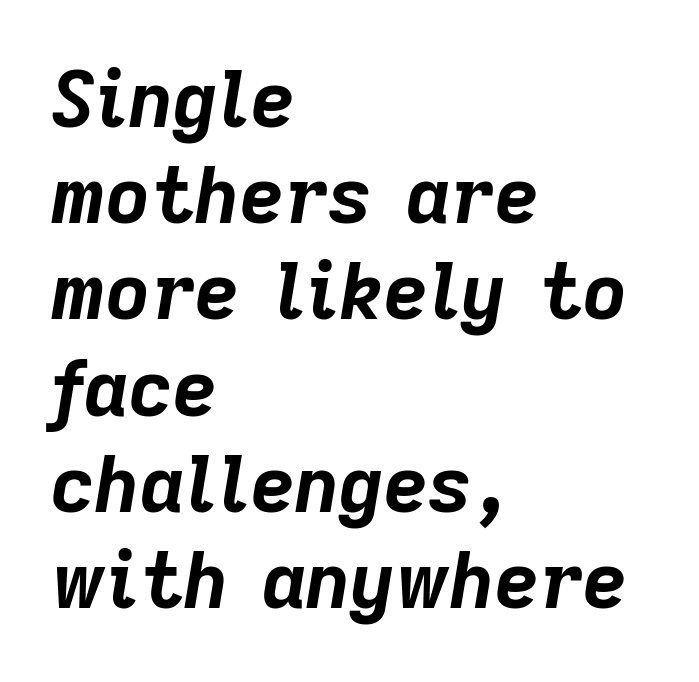
{"italic": "yes", "lean": "right", "slant_degrees": 9, "bold": "yes", "weight": "bold", "width": "normal", "stroke_contrast": "low", "x_height": "medium", "monospaced": "no", "underline": "no", "align": "left", "line_spacing": "normal", "line_spacing_ratio": 1.25, "letter_spacing": "normal", "letter_spacing_em": 0.0, "glyph_px": 77}
